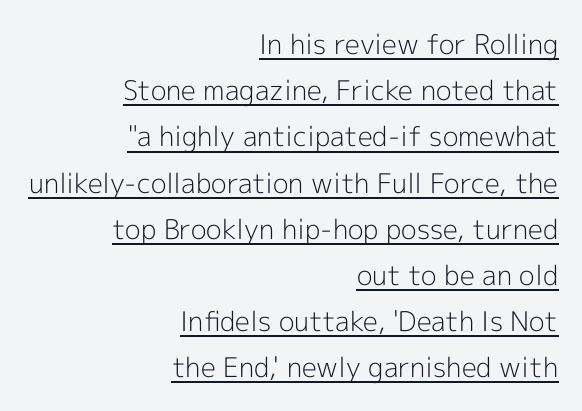
Underlined type. The face used here is rendered with its standard letterfit. Letters have the restrained weight of plain body copy at most. This sample is right-justified, so line beginnings fall wherever the words allow. The type sits square on the baseline with zero lean.
